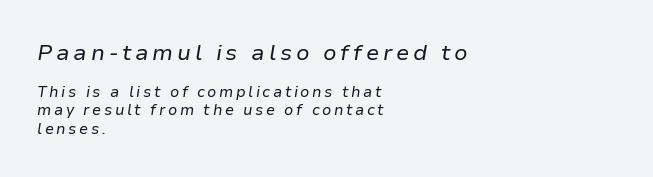
An italicized treatment has been applied to the whole sample. Stroke thickness stays within the range of a standard reading face or lighter. Plain, unruled lines of type. Type size steps down from the first block to the second.
